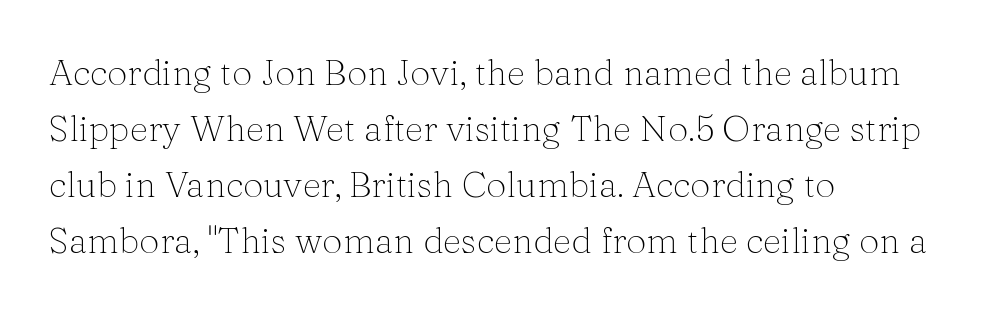
The space beneath each line is pristine and unruled. The rag falls on the right side of this text block. The rendering uses natural spacing where letterforms have individual widths. Does extra space separate the letters? No, they use regular spacing. The axis of the letterforms is exactly vertical. Bold? No — there's no thickening of the strokes.
